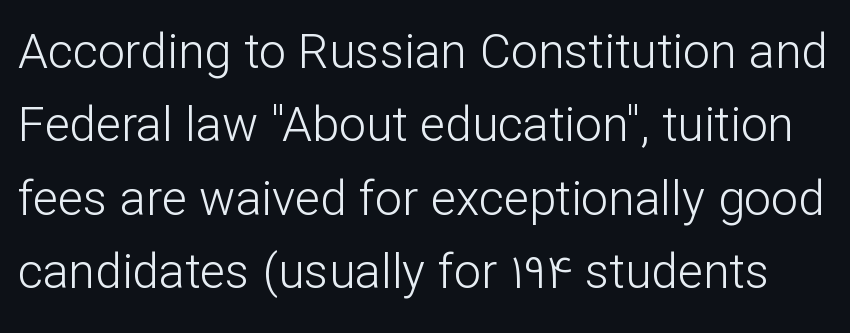
Q: Is the text bold? A: No.
Q: Is the text italic (slanted)? A: No, it is upright.
Q: Is the typeface a serif or a sans-serif typeface? A: Sans-serif.
Q: Is the text underlined? A: No.
Q: Is the spacing between letters normal or unusually wide? A: Normal.
Q: Is the spacing between lines tight, normal or loose? A: Normal.
Q: Width (condensed, normal, or wide)? A: Normal.
Q: Stroke contrast? A: Low.
Q: x-height? A: Medium.
Q: Monospaced? A: No.
